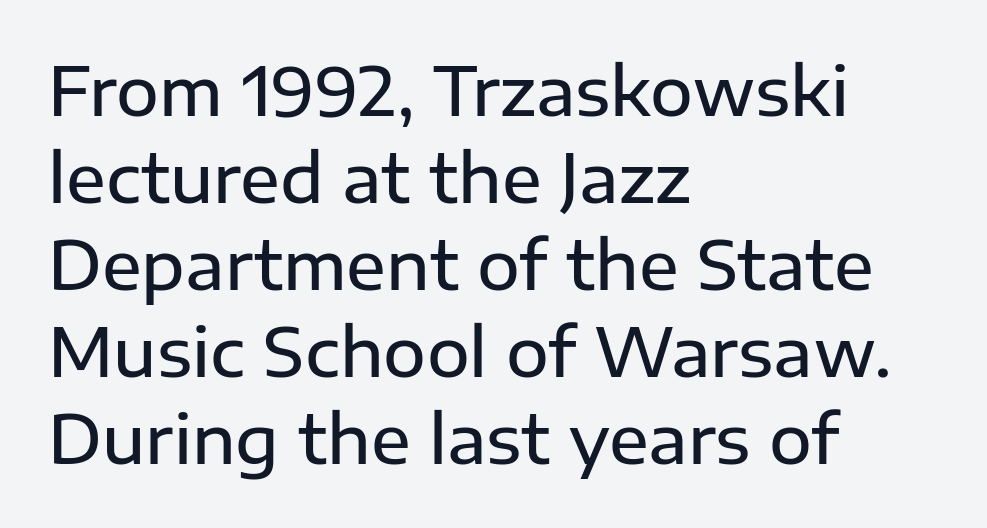
{"serif": "no", "italic": "no", "bold": "semi", "weight": "semibold", "width": "normal", "stroke_contrast": "low", "x_height": "medium", "monospaced": "no", "underline": "no", "align": "left", "line_spacing": "normal", "line_spacing_ratio": 1.32, "letter_spacing": "normal", "letter_spacing_em": 0.0, "glyph_px": 66}
